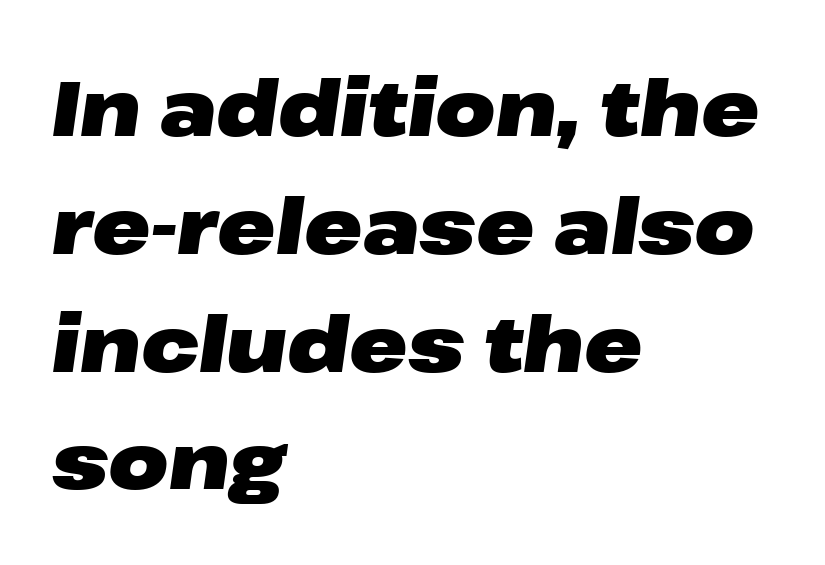
Q: Is the text bold? A: Yes.
Q: Is the text italic (slanted)? A: Yes, it leans right by about 8 degrees.
Q: Is the text underlined? A: No.
Q: How is the paragraph aligned? A: Left-aligned.
Q: Is the spacing between letters normal or unusually wide? A: Normal.
Q: Is the spacing between lines tight, normal or loose? A: Normal.
Q: Width (condensed, normal, or wide)? A: Wide.
Q: Stroke contrast? A: Low.
Q: x-height? A: Medium.
Q: Monospaced? A: No.
